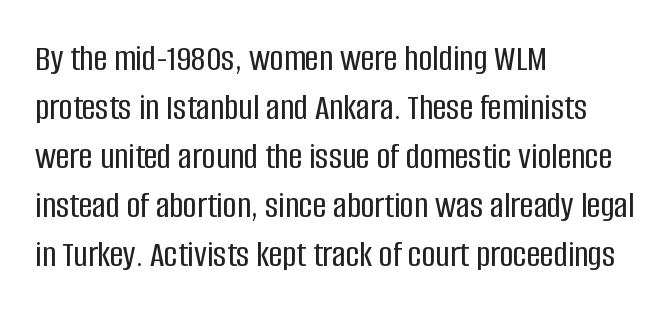
The image shows 38 px condensed sans-serif type, upright; set left-aligned, normal line spacing (1.29x), normal letter spacing, not underlined; low stroke contrast and a large x-height.
